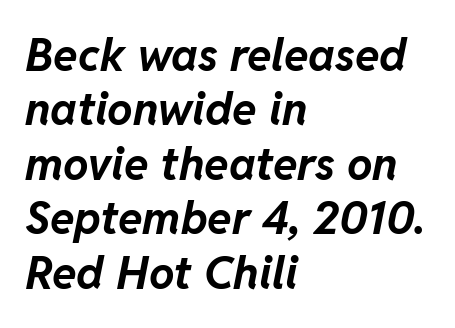
Q: Is the text bold? A: Yes.
Q: Is the text italic (slanted)? A: Yes, it leans right by about 11 degrees.
Q: Is the text underlined? A: No.
Q: How is the paragraph aligned? A: Left-aligned.
Q: Is the spacing between letters normal or unusually wide? A: Normal.
Q: Width (condensed, normal, or wide)? A: Normal.
Q: Stroke contrast? A: Low.
Q: x-height? A: Medium.
Q: Monospaced? A: No.
